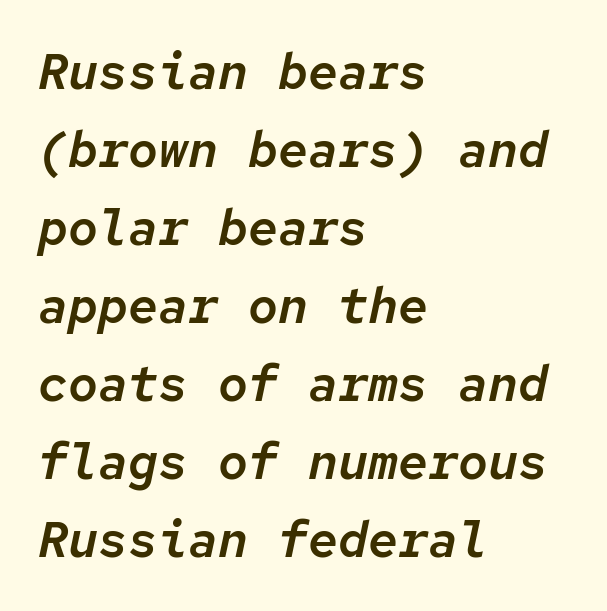
The image shows 50 px text type, italic (leaning right), monospaced; set left-aligned, normal line spacing (1.56x), normal letter spacing, not underlined; low stroke contrast and a medium x-height.
